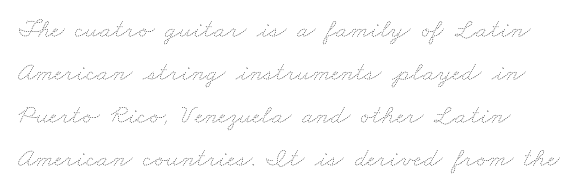
{"bold": "no", "underline": "no", "line_spacing": "normal", "line_spacing_ratio": 1.59, "letter_spacing": "normal", "letter_spacing_em": 0.0, "glyph_px": 27}
